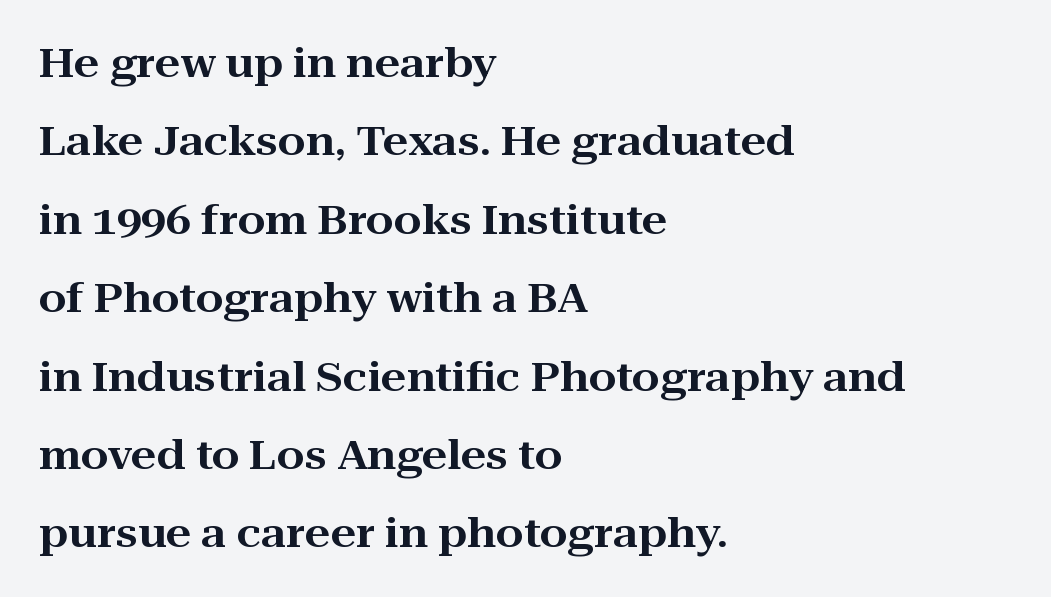
The image shows 40 px wide serif type, upright; set left-aligned, loose line spacing (1.96x), normal letter spacing, not underlined; high stroke contrast and a medium x-height.
